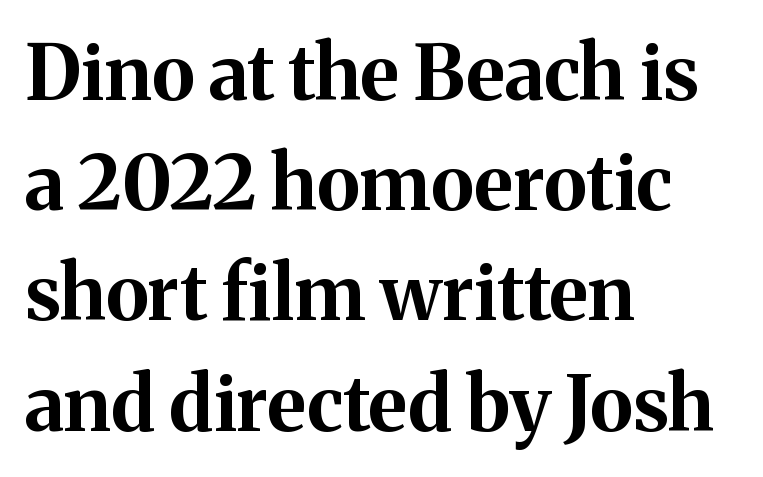
Q: Is the text bold? A: Yes.
Q: Is the text italic (slanted)? A: No, it is upright.
Q: Is the typeface a serif or a sans-serif typeface? A: Serif.
Q: Is the text underlined? A: No.
Q: How is the paragraph aligned? A: Left-aligned.
Q: Is the spacing between letters normal or unusually wide? A: Normal.
Q: Is the spacing between lines tight, normal or loose? A: Normal.
Q: Width (condensed, normal, or wide)? A: Normal.
Q: Stroke contrast? A: Medium.
Q: x-height? A: Medium.
Q: Monospaced? A: No.
